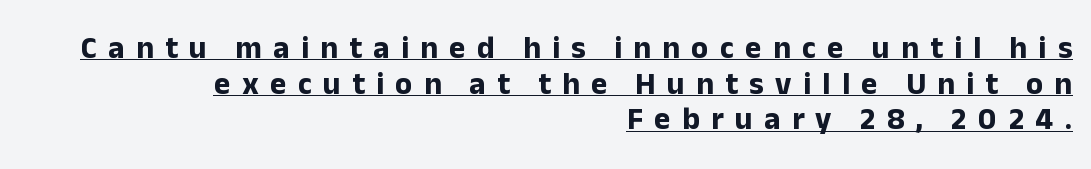
Q: Is the text bold? A: Yes.
Q: Is the text italic (slanted)? A: No, it is upright.
Q: Is the typeface a serif or a sans-serif typeface? A: Sans-serif.
Q: Is the text underlined? A: Yes.
Q: How is the paragraph aligned? A: Right-aligned.
Q: Is the spacing between letters normal or unusually wide? A: Unusually wide.
Q: Is the spacing between lines tight, normal or loose? A: Tight.
Q: Width (condensed, normal, or wide)? A: Normal.
Q: Stroke contrast? A: Low.
Q: x-height? A: Medium.
Q: Monospaced? A: No.
